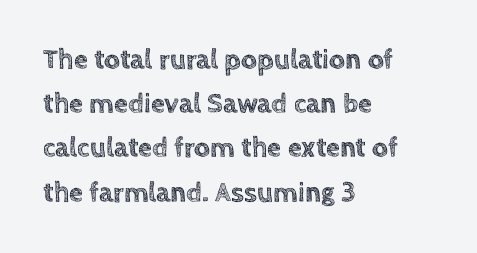
Q: Is the text italic (slanted)? A: No, it is upright.
Q: Is the text underlined? A: No.
Q: How is the paragraph aligned? A: Left-aligned.
Q: Is the spacing between letters normal or unusually wide? A: Normal.
Q: Is the spacing between lines tight, normal or loose? A: Normal.
Q: Width (condensed, normal, or wide)? A: Normal.
Q: x-height? A: Large.
Q: Monospaced? A: No.
